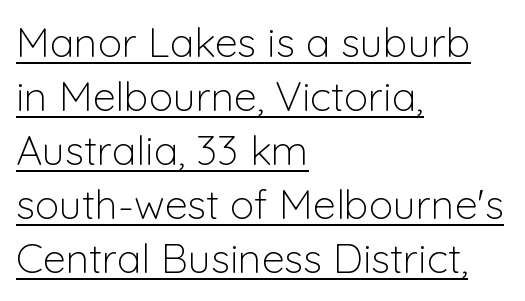
Q: Is the text bold? A: No.
Q: Is the text italic (slanted)? A: No, it is upright.
Q: Is the typeface a serif or a sans-serif typeface? A: Sans-serif.
Q: Is the text underlined? A: Yes.
Q: How is the paragraph aligned? A: Left-aligned.
Q: Is the spacing between letters normal or unusually wide? A: Normal.
Q: Is the spacing between lines tight, normal or loose? A: Normal.
Q: Width (condensed, normal, or wide)? A: Normal.
Q: Stroke contrast? A: Low.
Q: x-height? A: Medium.
Q: Monospaced? A: No.
